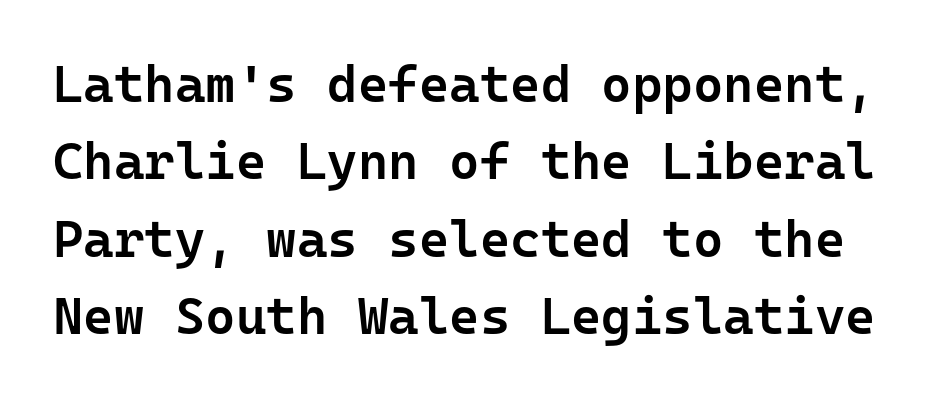
You could count columns in this text — the font is strictly monospaced. Regarding leading, the lines here are spaced in the standard way. The string is rendered with underlining switched off. These lines were composed using upright roman letters.
